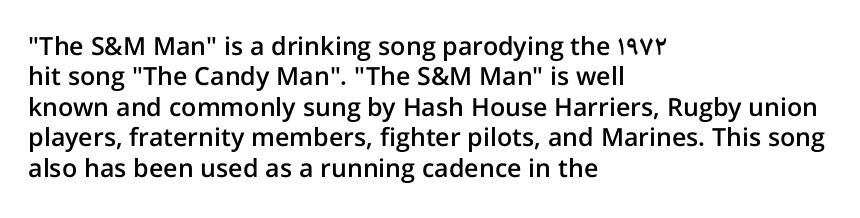
Q: Is the text bold? A: Semi-bold.
Q: Is the text italic (slanted)? A: No, it is upright.
Q: Is the text underlined? A: No.
Q: How is the paragraph aligned? A: Left-aligned.
Q: Is the spacing between letters normal or unusually wide? A: Normal.
